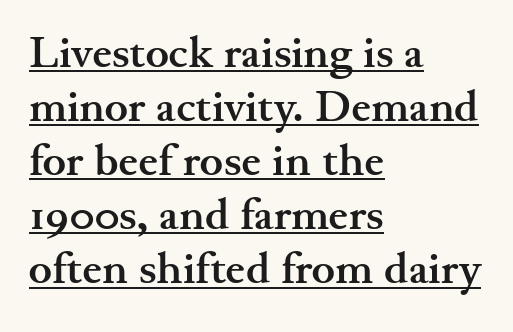
Q: Is the text bold? A: Yes.
Q: Is the text italic (slanted)? A: No, it is upright.
Q: Is the typeface a serif or a sans-serif typeface? A: Serif.
Q: Is the text underlined? A: Yes.
Q: How is the paragraph aligned? A: Left-aligned.
Q: Is the spacing between letters normal or unusually wide? A: Normal.
Q: Width (condensed, normal, or wide)? A: Wide.
Q: Stroke contrast? A: Medium.
Q: x-height? A: Small.
Q: Monospaced? A: No.
